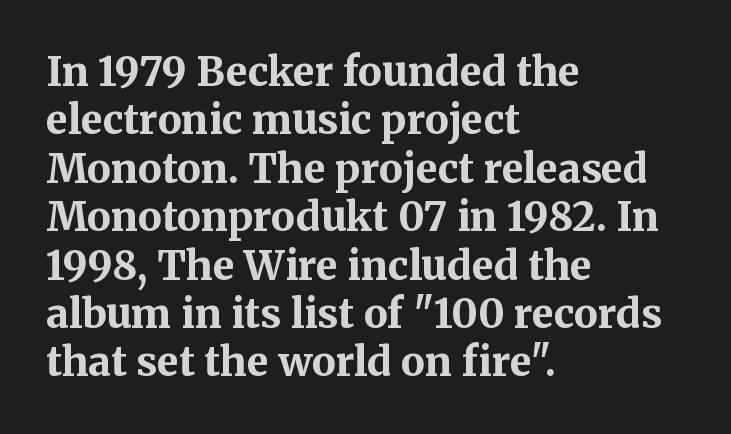
Q: Is the text bold? A: Yes.
Q: Is the text italic (slanted)? A: No, it is upright.
Q: Is the typeface a serif or a sans-serif typeface? A: Serif.
Q: Is the text underlined? A: No.
Q: How is the paragraph aligned? A: Left-aligned.
Q: Is the spacing between letters normal or unusually wide? A: Normal.
Q: Width (condensed, normal, or wide)? A: Normal.
Q: Stroke contrast? A: Medium.
Q: x-height? A: Medium.
Q: Monospaced? A: No.
